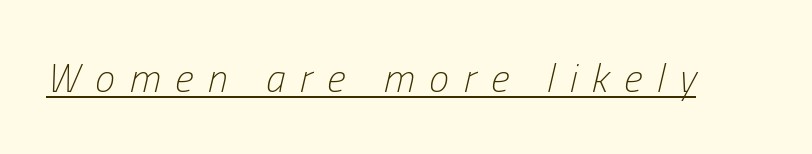
In terms of letterspacing, this is a distinctly airy, spread setting. Slant detected: the letters are inclined. Each letter keeps its own natural width here, so spacing adapts to shape. Bold? No — there's no thickening of the strokes. This rendering features underlined lettering.
